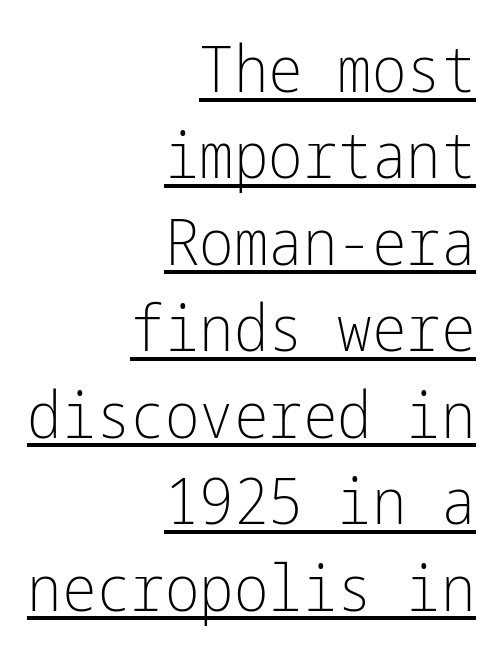
The image shows 65 px light, condensed sans-serif type, upright; set right-aligned, normal line spacing (1.33x), normal letter spacing, underlined; low stroke contrast and a medium x-height.
